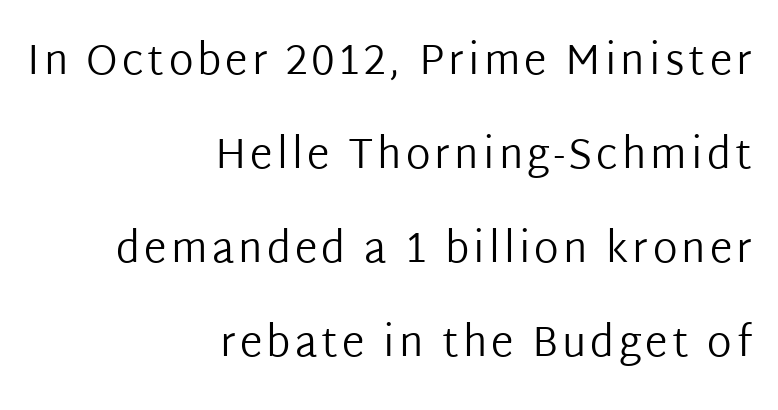
Q: Is the text bold? A: No.
Q: Is the text italic (slanted)? A: No, it is upright.
Q: Is the typeface a serif or a sans-serif typeface? A: Sans-serif.
Q: Is the text underlined? A: No.
Q: How is the paragraph aligned? A: Right-aligned.
Q: Is the spacing between lines tight, normal or loose? A: Loose.
Q: Width (condensed, normal, or wide)? A: Normal.
Q: Stroke contrast? A: Low.
Q: x-height? A: Medium.
Q: Monospaced? A: No.
